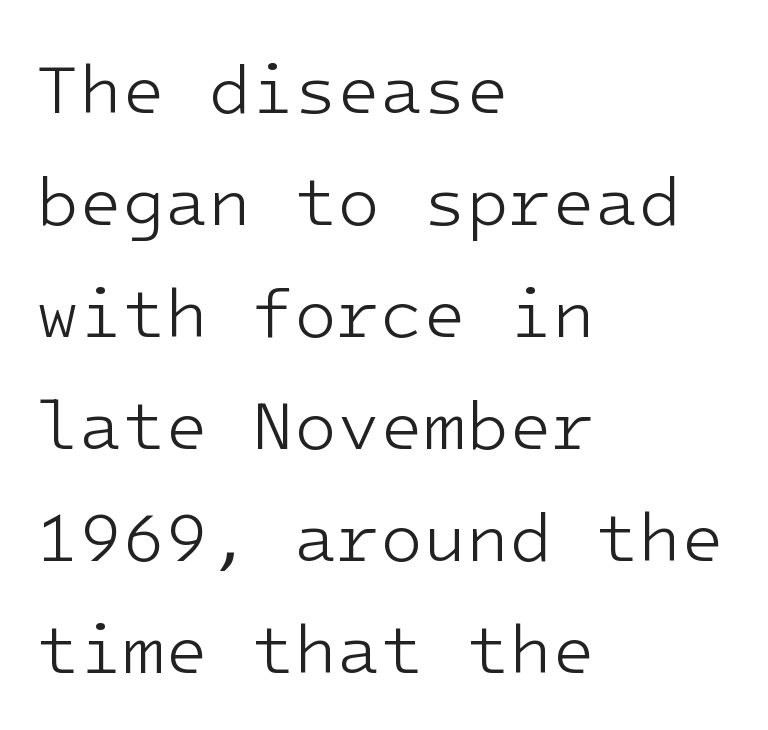
The image shows 70 px light sans-serif type, upright, monospaced; set left-aligned, normal line spacing (1.6x), normal letter spacing, not underlined; low stroke contrast and a medium x-height.
